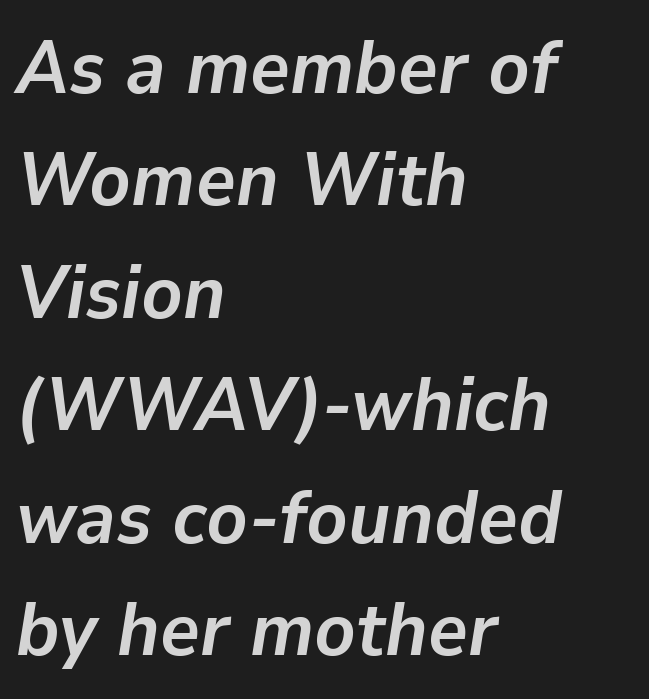
Q: Is the text bold? A: Yes.
Q: Is the text italic (slanted)? A: Yes, it leans right by about 9 degrees.
Q: Is the text underlined? A: No.
Q: How is the paragraph aligned? A: Left-aligned.
Q: Is the spacing between letters normal or unusually wide? A: Normal.
Q: Is the spacing between lines tight, normal or loose? A: Normal.
Q: Width (condensed, normal, or wide)? A: Normal.
Q: Stroke contrast? A: Low.
Q: x-height? A: Medium.
Q: Monospaced? A: No.
